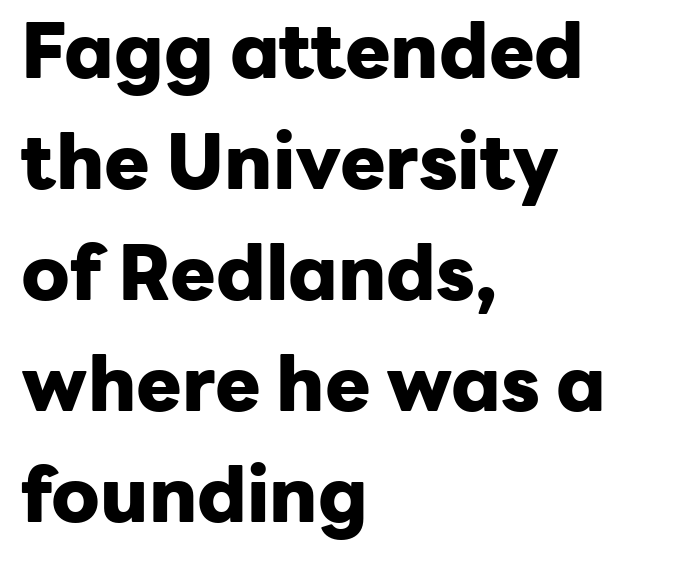
The image shows 76 px heavy sans-serif type, upright; set left-aligned, normal line spacing (1.46x), normal letter spacing, not underlined; low stroke contrast and a medium x-height.
